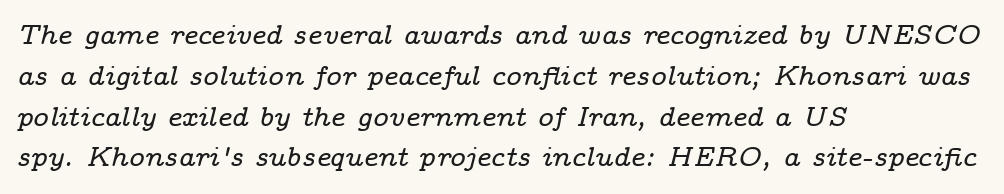
{"italic": "yes", "lean": "right", "slant_degrees": 14, "underline": "no", "align": "left", "line_spacing": "normal", "line_spacing_ratio": 1.51, "letter_spacing": "normal", "letter_spacing_em": 0.0, "glyph_px": 27}
